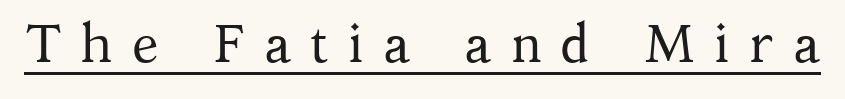
{"serif": "yes", "italic": "no", "bold": "no", "weight": "regular", "width": "normal", "stroke_contrast": "medium", "x_height": "medium", "monospaced": "no", "underline": "yes", "letter_spacing": "wide", "letter_spacing_em": 0.36, "glyph_px": 54}
